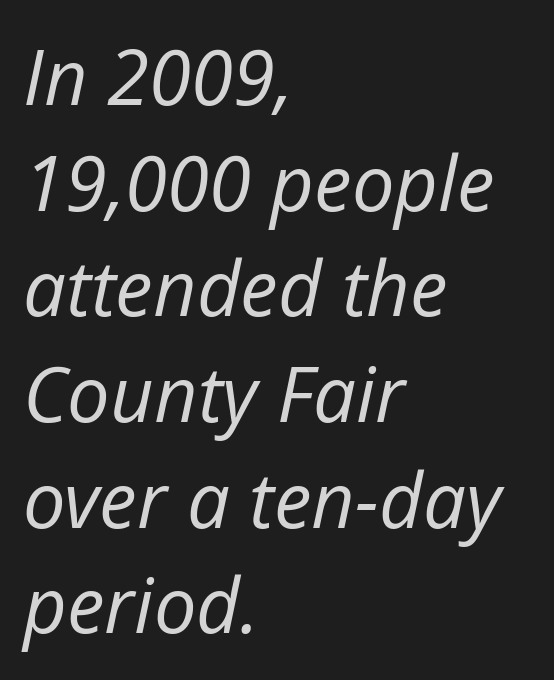
The image shows 76 px regular-weight type, italic (leaning right); set left-aligned, normal line spacing (1.39x), normal letter spacing, not underlined; low stroke contrast and a medium x-height.
